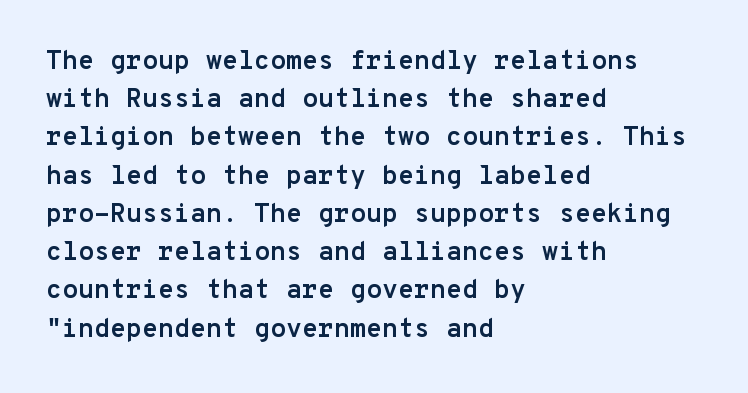
One glance says typical: line gaps are just what's usual. Students, note that the glyphs here touch the page at normal intervals. When letters stand straight like this, we call the style roman or upright. The string is rendered with underlining switched off. Casual observation: everything's shoved over to the left.
